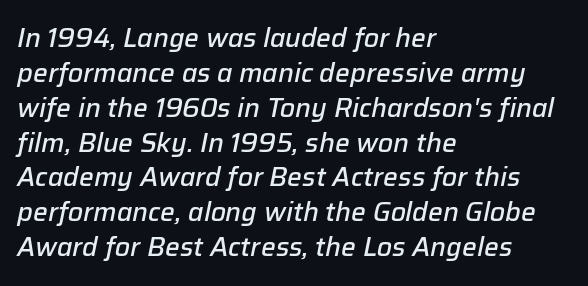
Q: Is the text bold? A: Semi-bold.
Q: Is the text italic (slanted)? A: Yes, it leans right by about 12 degrees.
Q: Is the text underlined? A: No.
Q: How is the paragraph aligned? A: Left-aligned.
Q: Is the spacing between letters normal or unusually wide? A: Normal.
Q: Is the spacing between lines tight, normal or loose? A: Normal.
